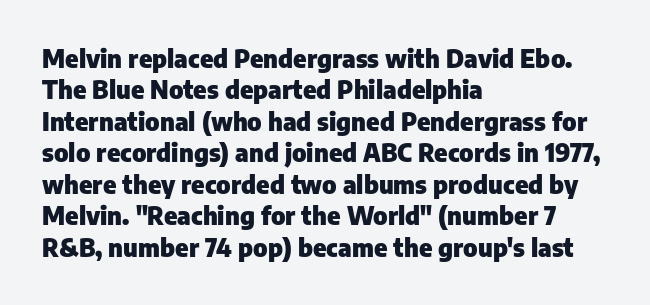
Q: Is the text bold? A: Yes.
Q: Is the text italic (slanted)? A: No, it is upright.
Q: Is the text underlined? A: No.
Q: How is the paragraph aligned? A: Left-aligned.
Q: Is the spacing between letters normal or unusually wide? A: Normal.
Q: Is the spacing between lines tight, normal or loose? A: Normal.
